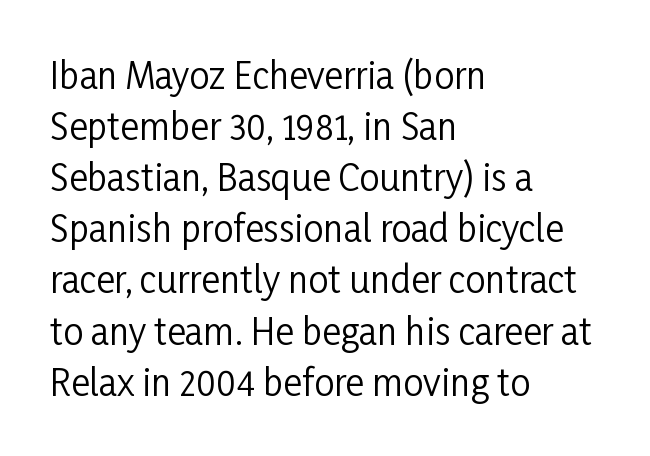
The image shows 36 px regular-weight, condensed sans-serif type, upright; set left-aligned, normal line spacing (1.42x), normal letter spacing, not underlined; low stroke contrast and a medium x-height.
